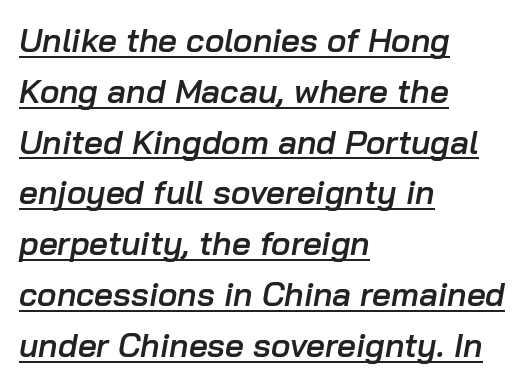
{"italic": "yes", "lean": "right", "slant_degrees": 10, "bold": "semi", "weight": "semibold", "width": "normal", "stroke_contrast": "low", "x_height": "medium", "monospaced": "no", "underline": "yes", "align": "left", "line_spacing": "normal", "line_spacing_ratio": 1.54, "letter_spacing": "normal", "letter_spacing_em": 0.0, "glyph_px": 33}
